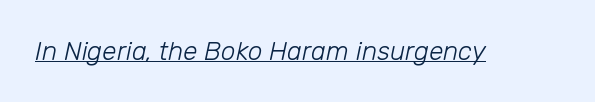
The image shows 26 px text type, italic (leaning right); set normal letter spacing, underlined.
